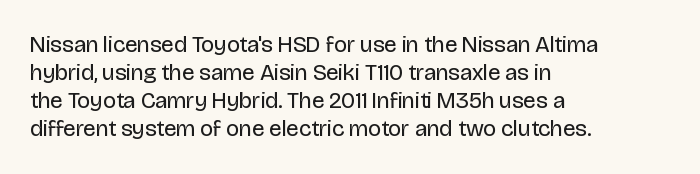
{"italic": "no", "bold": "no", "underline": "no", "align": "left", "line_spacing_ratio": 1.22, "letter_spacing": "normal", "letter_spacing_em": 0.0, "glyph_px": 23}
